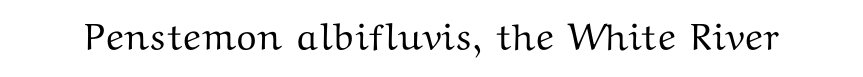
The image shows 38 px wide serif type, upright; set normal letter spacing, not underlined; medium stroke contrast and a medium x-height.
